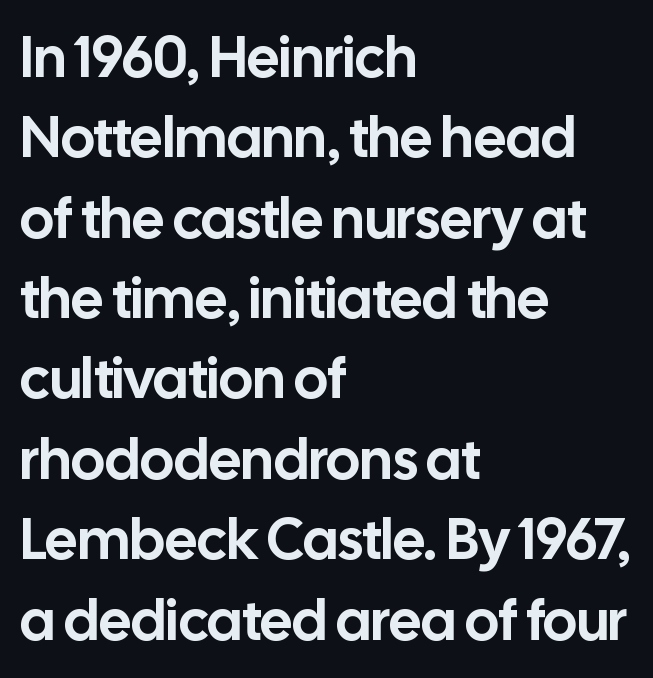
The image shows 57 px sans-serif type, upright; set left-aligned, normal line spacing (1.41x), normal letter spacing, not underlined; low stroke contrast and a medium x-height.
